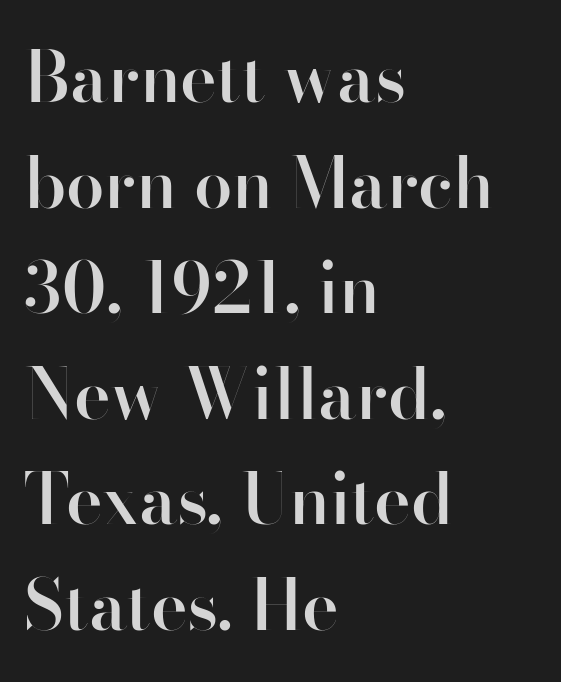
Whoever set this chose a conventional vertical rhythm. Descenders hang freely into open space. Weight: semibold (demi). The face used here is a sans, in the tradition of grotesques and geometrics.
